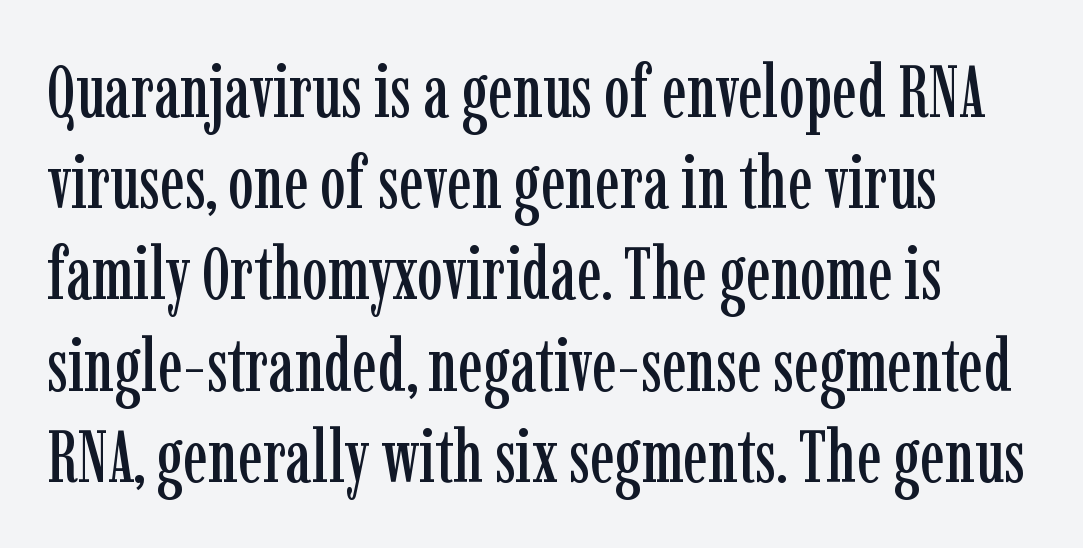
{"serif": "yes", "italic": "no", "width": "condensed", "stroke_contrast": "low", "x_height": "medium", "monospaced": "no", "underline": "no", "align": "left", "line_spacing": "normal", "line_spacing_ratio": 1.25, "letter_spacing": "normal", "letter_spacing_em": 0.0, "glyph_px": 73}
